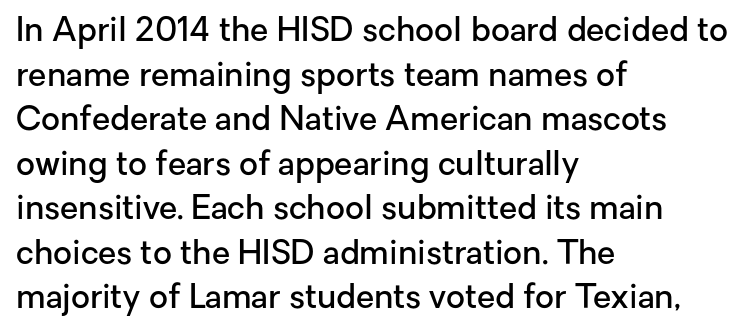
This sample uses plain, unmodified letter spacing. Character widths vary here, with narrow letters taking less room than wide ones. A roman cut, with each character standing at attention. This is the in-between weight designers call semibold or demi. This rendering employs a face without finishing strokes, i.e., a sans-serif.
